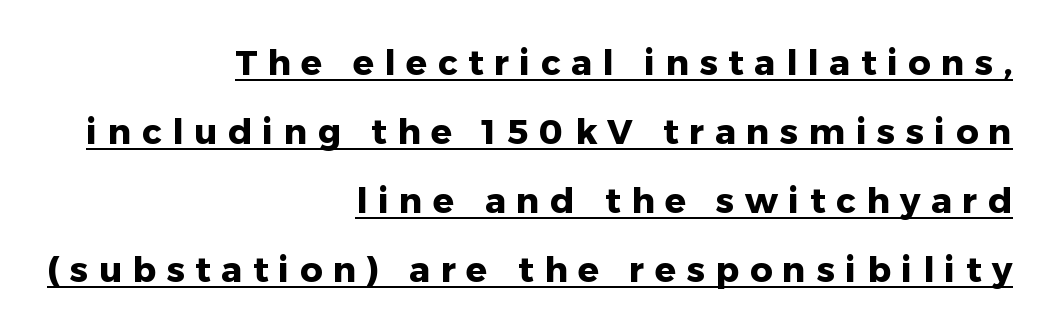
Is the letter spacing exaggerated? Yes — the characters are pushed far apart. This sample has the flowing, uneven cadence of proportional lettering. Posture: straight, roman, zero tilt. Each letter's strokes conclude bluntly, with no projecting serifs. Notice how a bar underscores the lettering throughout.
